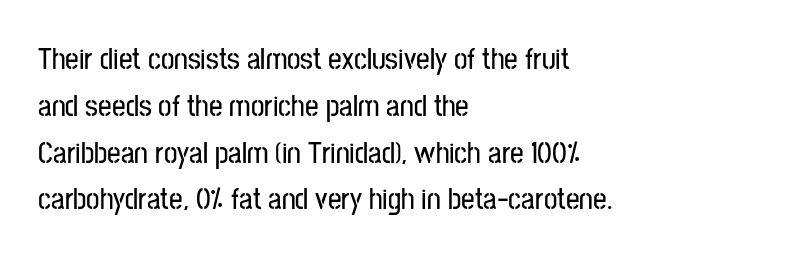
{"serif": "no", "italic": "no", "width": "condensed", "stroke_contrast": "low", "x_height": "medium", "monospaced": "no", "underline": "no", "align": "left", "line_spacing": "normal", "line_spacing_ratio": 1.56, "letter_spacing": "normal", "letter_spacing_em": 0.0, "glyph_px": 30}
